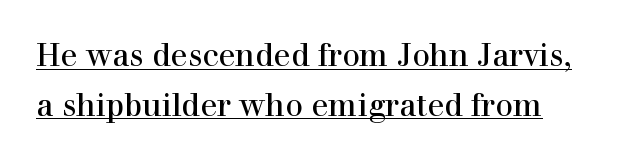
{"serif": "yes", "italic": "no", "width": "normal", "x_height": "medium", "monospaced": "no", "underline": "yes", "line_spacing": "normal", "line_spacing_ratio": 1.6, "letter_spacing": "normal", "letter_spacing_em": 0.0, "glyph_px": 31}
